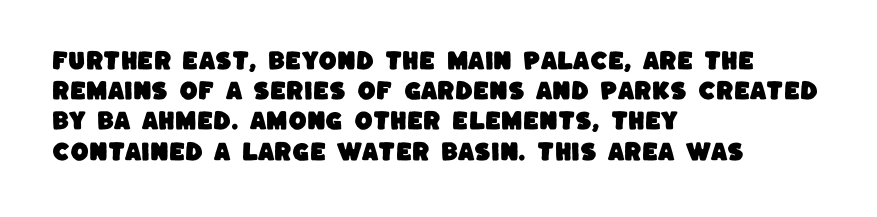
Lines of text with bare space underneath. A classic flush-left, rag-right setting is used for this passage. A typesetter would call this leading conventional body-copy spacing. This rendering leaves character spacing at its baseline value.
